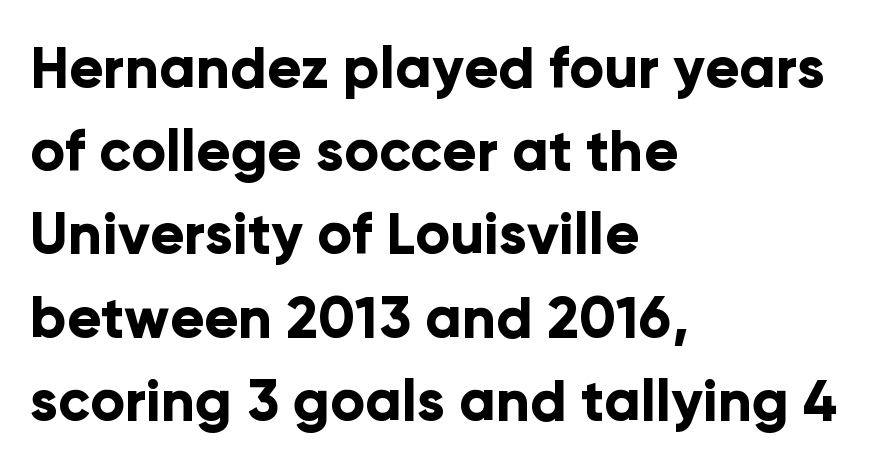
The paragraph shown leans on its left margin. Check under the words: just untouched page. In terms of letterform style, serifs are entirely absent. The passage shown is emphatically bold. Designer's note — italics off, roman on. The gaps between neighbouring characters are ordinary and unremarkable.
